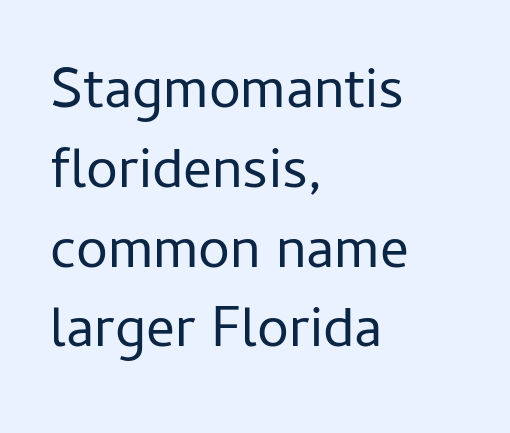
{"serif": "no", "italic": "no", "bold": "no", "weight": "regular", "width": "normal", "stroke_contrast": "low", "x_height": "medium", "monospaced": "no", "underline": "no", "align": "left", "line_spacing": "normal", "line_spacing_ratio": 1.4, "letter_spacing": "normal", "letter_spacing_em": 0.0, "glyph_px": 57}
